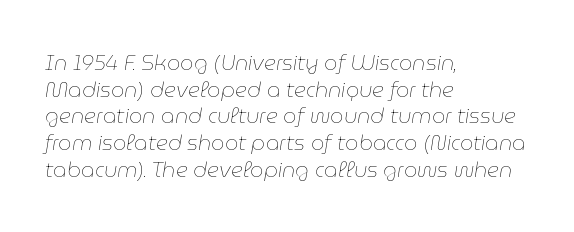
Heft: none added — not bold. These lines are set flush left with a ragged right edge. The type is set solid horizontally, with unmodified tracking. Leading: standard. The rendering applies a slant to the glyphs. Plain, unruled lines of type.
